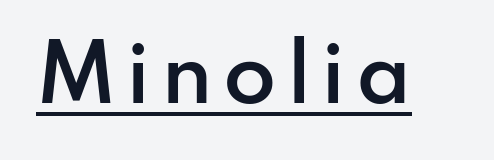
{"serif": "no", "italic": "no", "bold": "semi", "weight": "semibold", "width": "normal", "stroke_contrast": "low", "x_height": "small", "monospaced": "no", "underline": "yes", "glyph_px": 77}
